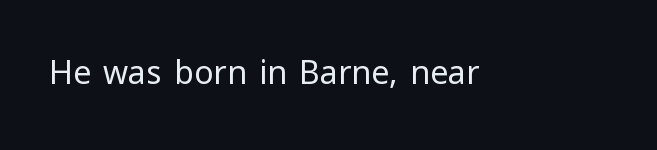
The image shows 32 px regular-weight sans-serif type, upright; set normal letter spacing, not underlined; low stroke contrast and a medium x-height.
